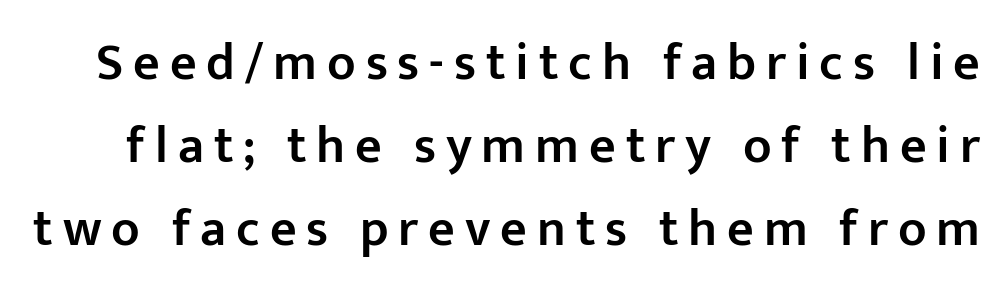
The image shows 52 px semibold sans-serif type, upright; set normal line spacing (1.6x), not underlined; low stroke contrast and a medium x-height.
